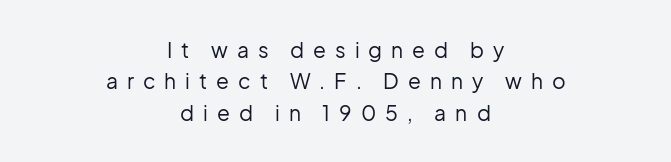
{"italic": "no", "bold": "no", "underline": "no", "align": "center", "line_spacing": "normal", "line_spacing_ratio": 1.5, "letter_spacing": "wide", "letter_spacing_em": 0.43, "glyph_px": 21}
